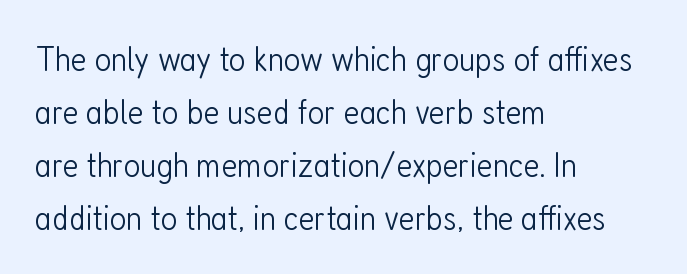
{"serif": "no", "italic": "no", "bold": "no", "weight": "light", "width": "condensed", "stroke_contrast": "low", "x_height": "medium", "monospaced": "no", "underline": "no", "align": "left", "line_spacing": "normal", "line_spacing_ratio": 1.47, "letter_spacing": "normal", "letter_spacing_em": 0.0, "glyph_px": 36}
